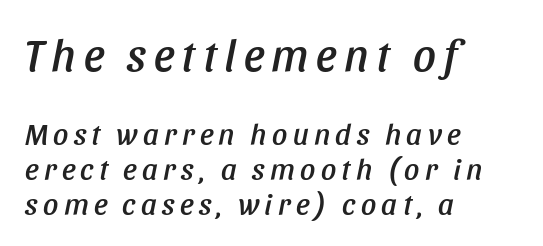
The image shows 45 px condensed type, italic (leaning right); set left-aligned, line spacing 1.17x, not underlined; the first (top) block is 1.5x larger; low stroke contrast and a large x-height.
